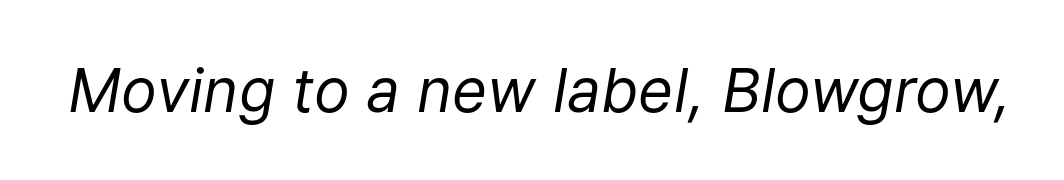
Q: Is the text bold? A: No.
Q: Is the text italic (slanted)? A: Yes, it leans right by about 9 degrees.
Q: Is the text underlined? A: No.
Q: Is the spacing between letters normal or unusually wide? A: Normal.
Q: Width (condensed, normal, or wide)? A: Normal.
Q: Stroke contrast? A: Low.
Q: x-height? A: Medium.
Q: Monospaced? A: No.
